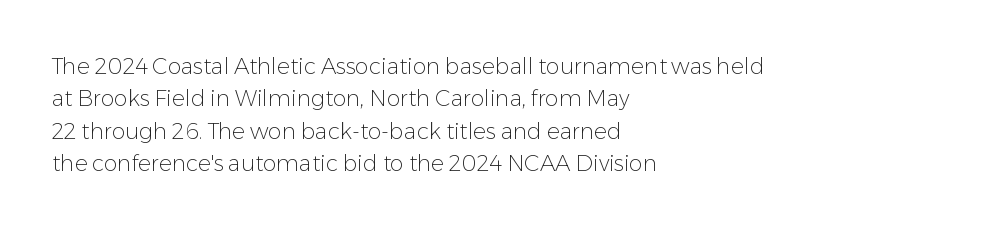
Q: Is the text bold? A: No.
Q: Is the text italic (slanted)? A: No, it is upright.
Q: Is the text underlined? A: No.
Q: How is the paragraph aligned? A: Left-aligned.
Q: Is the spacing between letters normal or unusually wide? A: Normal.
Q: Is the spacing between lines tight, normal or loose? A: Normal.
